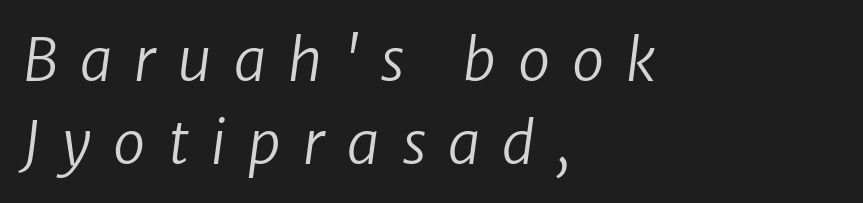
Heft: none added — not bold. The characters display no serif detailing; their extremities are plain. Honestly, the letter spacing is so wide it's the main thing you notice. Check under the words: just untouched page. The compositor pushed each line to the left boundary. Varying glyph widths throughout — classic text-font behaviour.
